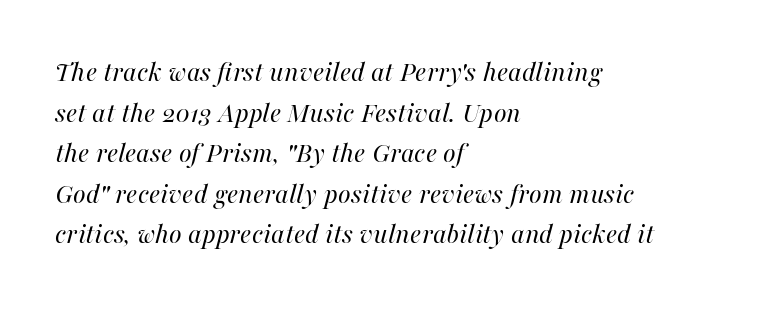
Q: Is the text bold? A: No.
Q: Is the text italic (slanted)? A: Yes, it leans right by about 16 degrees.
Q: Is the text underlined? A: No.
Q: How is the paragraph aligned? A: Left-aligned.
Q: Is the spacing between letters normal or unusually wide? A: Normal.
Q: Is the spacing between lines tight, normal or loose? A: Normal.
Q: Width (condensed, normal, or wide)? A: Normal.
Q: Stroke contrast? A: High.
Q: x-height? A: Medium.
Q: Monospaced? A: No.
